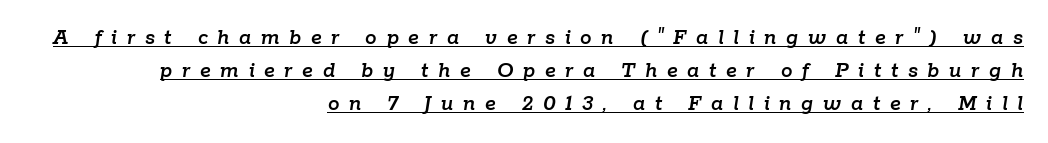
{"italic": "yes", "lean": "right", "slant_degrees": 9, "underline": "yes", "align": "right", "line_spacing": "normal", "line_spacing_ratio": 1.43, "letter_spacing": "wide", "letter_spacing_em": 0.42, "glyph_px": 23}
